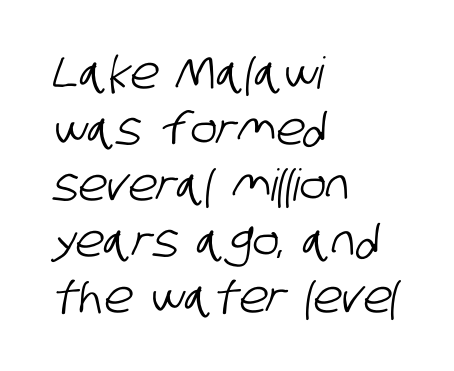
Q: Is the typeface a serif or a sans-serif typeface? A: Sans-serif.
Q: Is the text underlined? A: No.
Q: How is the paragraph aligned? A: Left-aligned.
Q: Is the spacing between letters normal or unusually wide? A: Normal.
Q: Is the spacing between lines tight, normal or loose? A: Normal.
Q: Width (condensed, normal, or wide)? A: Condensed.
Q: Stroke contrast? A: Low.
Q: x-height? A: Large.
Q: Monospaced? A: No.
